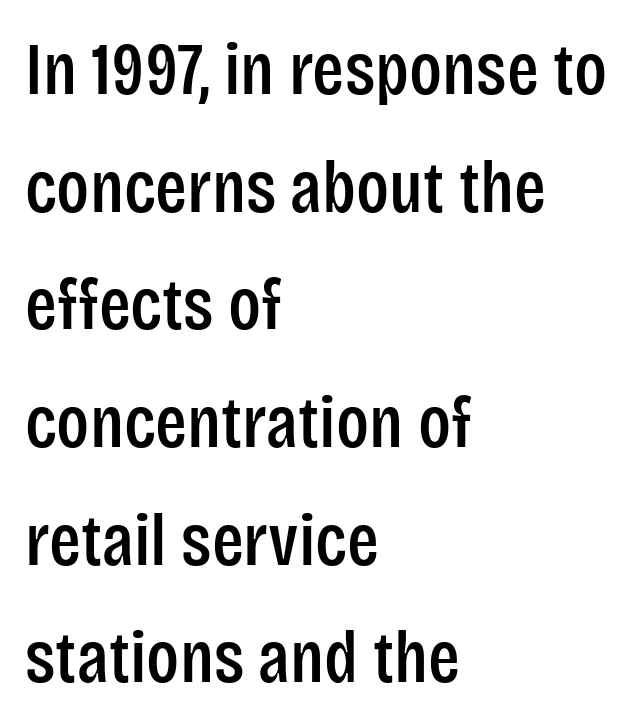
Q: Is the text italic (slanted)? A: No, it is upright.
Q: Is the typeface a serif or a sans-serif typeface? A: Sans-serif.
Q: Is the text underlined? A: No.
Q: How is the paragraph aligned? A: Left-aligned.
Q: Is the spacing between letters normal or unusually wide? A: Normal.
Q: Is the spacing between lines tight, normal or loose? A: Normal.
Q: Width (condensed, normal, or wide)? A: Condensed.
Q: Stroke contrast? A: Low.
Q: x-height? A: Large.
Q: Monospaced? A: No.
